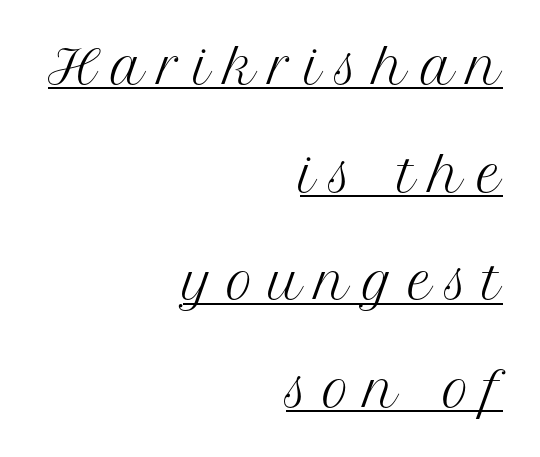
Is this a sans? No — the strokes have serifs. Notice how a bar underscores the lettering throughout. Nothing heavy about these letters — not bold at all. Look at the tracking — it's clearly loosened, letters drifting apart.
